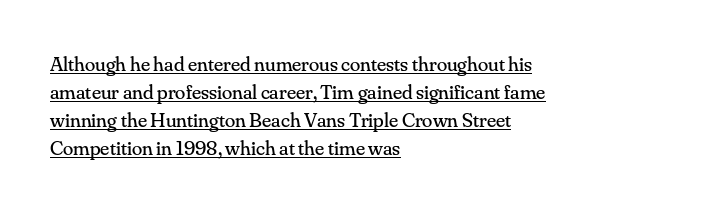
{"italic": "no", "bold": "no", "underline": "yes", "align": "left", "line_spacing": "normal", "line_spacing_ratio": 1.34, "letter_spacing": "normal", "letter_spacing_em": 0.0, "glyph_px": 21}
